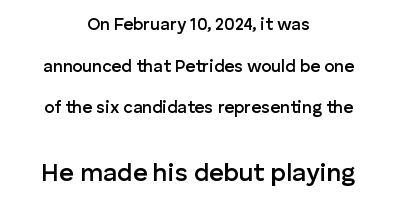
Slightly chunky letters — semibold, I'd say, not full bold. Does the bottom block carry the larger type? Yes, it does. Notice the wide empty band between every row — that's loose leading. The compositor balanced each line on the midline. The letters stand upright; this is a roman face.
